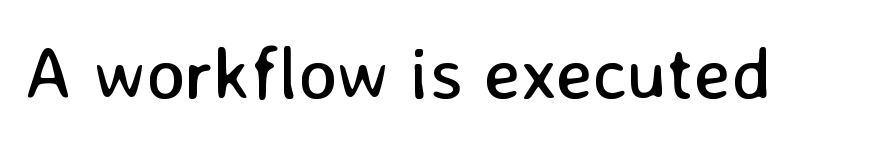
{"serif": "no", "italic": "no", "bold": "no", "weight": "regular", "width": "normal", "stroke_contrast": "low", "x_height": "medium", "monospaced": "no", "underline": "no", "letter_spacing": "normal", "letter_spacing_em": 0.0, "glyph_px": 74}
